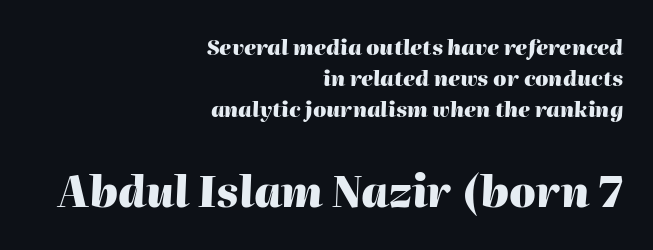
Q: Is the text bold? A: Yes.
Q: Is the text italic (slanted)? A: Yes, it leans right by about 2 degrees.
Q: Is the text underlined? A: No.
Q: How is the paragraph aligned? A: Right-aligned.
Q: Is the spacing between letters normal or unusually wide? A: Normal.
Q: Is the spacing between lines tight, normal or loose? A: Normal.
Q: Which block of text is set in a larger size, the first (top) or the second (bottom)? A: The second (bottom) one.
Q: Width (condensed, normal, or wide)? A: Normal.
Q: Stroke contrast? A: High.
Q: x-height? A: Medium.
Q: Monospaced? A: No.
